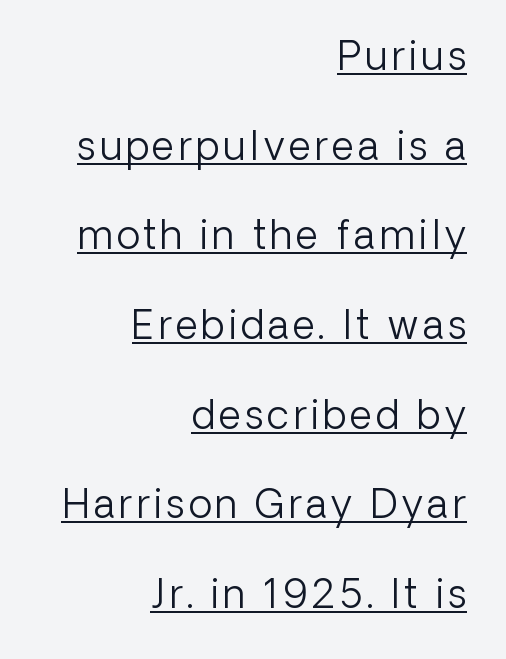
{"serif": "no", "italic": "no", "bold": "no", "weight": "light", "width": "normal", "stroke_contrast": "low", "x_height": "medium", "monospaced": "no", "underline": "yes", "align": "right", "line_spacing": "loose", "line_spacing_ratio": 2.3, "glyph_px": 39}
